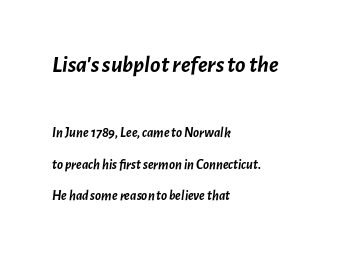
Q: Is the text bold? A: Yes.
Q: Is the text italic (slanted)? A: Yes, it leans right by about 7 degrees.
Q: Is the text underlined? A: No.
Q: How is the paragraph aligned? A: Left-aligned.
Q: Is the spacing between letters normal or unusually wide? A: Normal.
Q: Is the spacing between lines tight, normal or loose? A: Loose.
Q: Which block of text is set in a larger size, the first (top) or the second (bottom)? A: The first (top) one.
